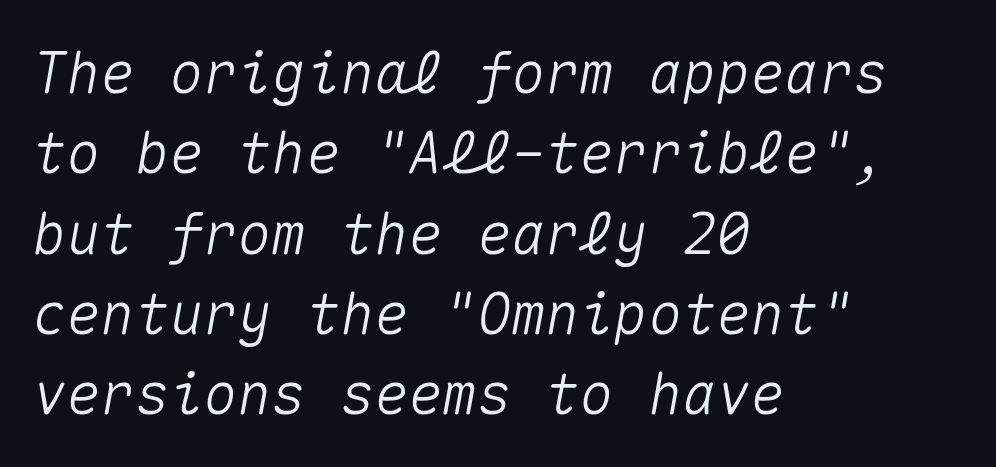
Q: Is the text italic (slanted)? A: Yes, it leans right by about 10 degrees.
Q: Is the text underlined? A: No.
Q: How is the paragraph aligned? A: Left-aligned.
Q: Is the spacing between letters normal or unusually wide? A: Normal.
Q: Is the spacing between lines tight, normal or loose? A: Normal.
Q: Width (condensed, normal, or wide)? A: Normal.
Q: Stroke contrast? A: Medium.
Q: x-height? A: Medium.
Q: Monospaced? A: Yes.
